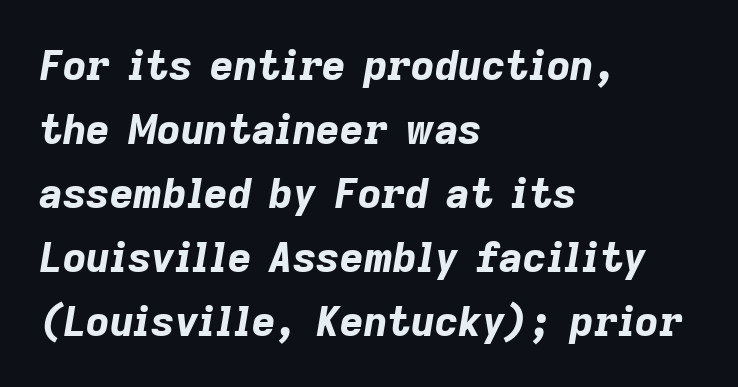
The image shows 41 px bold type, italic (leaning right); set left-aligned, normal line spacing (1.56x), normal letter spacing, not underlined; low stroke contrast and a medium x-height.
